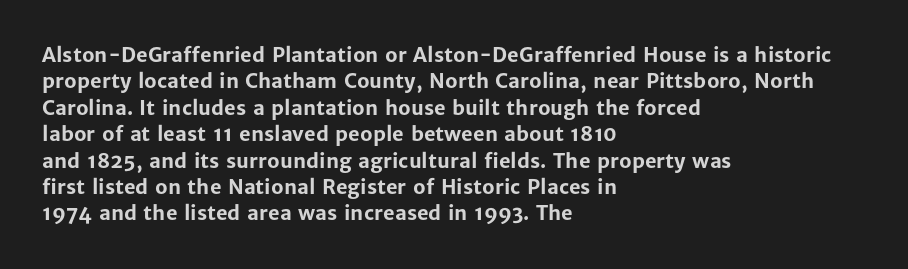
No extra tracking has been applied to these lines. The font is running at its bold setting. Students, observe: this is what conventionally led text looks like. Ascenders rise straight up at ninety degrees.
